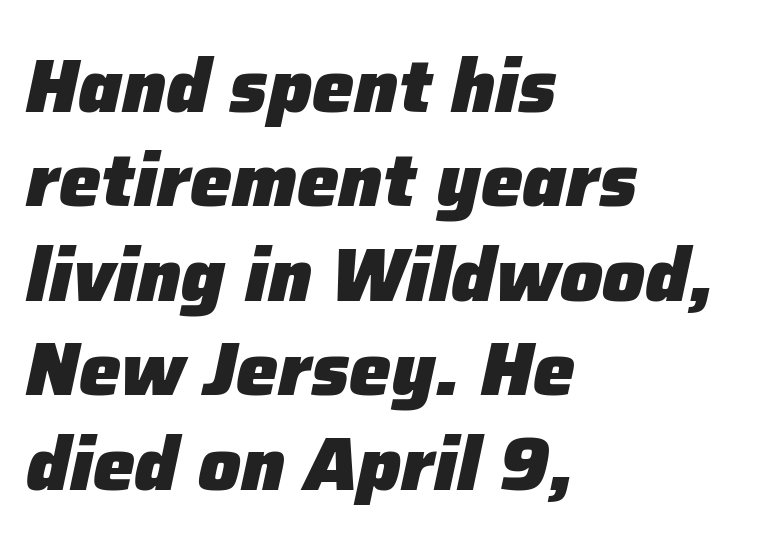
{"italic": "yes", "lean": "right", "slant_degrees": 12, "bold": "yes", "weight": "heavy", "width": "normal", "stroke_contrast": "low", "x_height": "medium", "monospaced": "no", "underline": "no", "align": "left", "line_spacing": "normal", "line_spacing_ratio": 1.26, "letter_spacing": "normal", "letter_spacing_em": 0.0, "glyph_px": 75}
